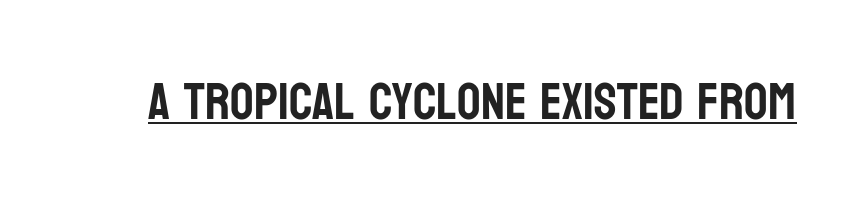
The image shows 52 px condensed sans-serif type, upright; set normal letter spacing, underlined; low stroke contrast and a large x-height.
